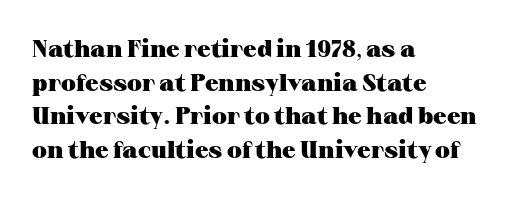
Q: Is the text bold? A: Yes.
Q: Is the text italic (slanted)? A: No, it is upright.
Q: Is the text underlined? A: No.
Q: How is the paragraph aligned? A: Left-aligned.
Q: Is the spacing between letters normal or unusually wide? A: Normal.
Q: Is the spacing between lines tight, normal or loose? A: Normal.
